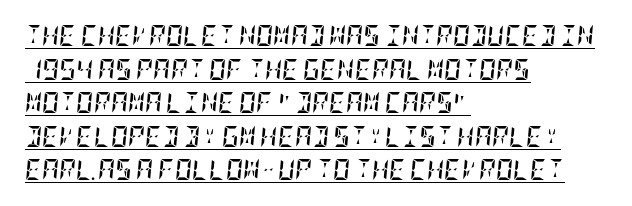
The image shows 21 px bold type, italic (leaning right); set left-aligned, normal line spacing (1.6x), normal letter spacing, underlined.
